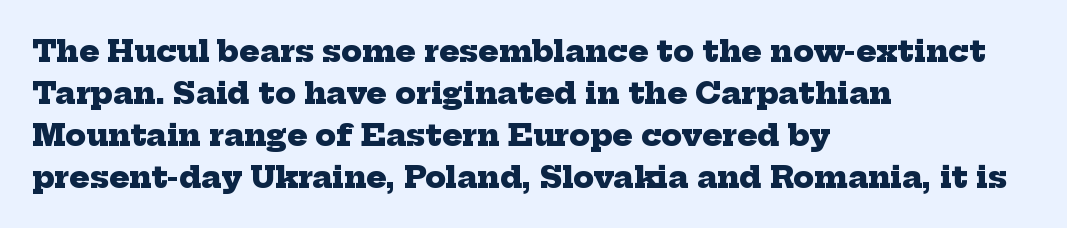
Q: Is the text bold? A: Yes.
Q: Is the typeface a serif or a sans-serif typeface? A: Serif.
Q: Is the text underlined? A: No.
Q: How is the paragraph aligned? A: Left-aligned.
Q: Is the spacing between letters normal or unusually wide? A: Normal.
Q: Is the spacing between lines tight, normal or loose? A: Normal.
Q: Width (condensed, normal, or wide)? A: Normal.
Q: Stroke contrast? A: Low.
Q: x-height? A: Medium.
Q: Monospaced? A: No.
